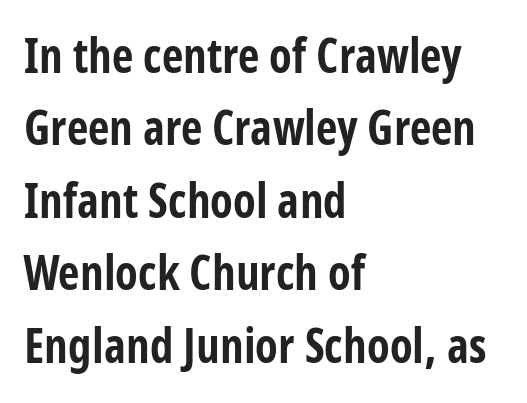
{"serif": "no", "italic": "no", "bold": "yes", "weight": "bold", "width": "condensed", "stroke_contrast": "low", "x_height": "medium", "monospaced": "no", "underline": "no", "align": "left", "line_spacing": "normal", "line_spacing_ratio": 1.54, "letter_spacing": "normal", "letter_spacing_em": 0.0, "glyph_px": 47}
